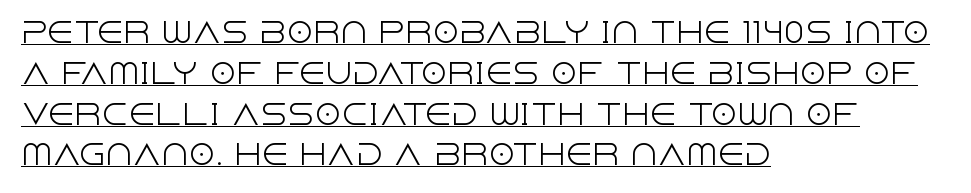
{"italic": "no", "bold": "no", "underline": "yes", "align": "left", "line_spacing": "normal", "line_spacing_ratio": 1.51, "letter_spacing": "normal", "letter_spacing_em": 0.0, "glyph_px": 27}
